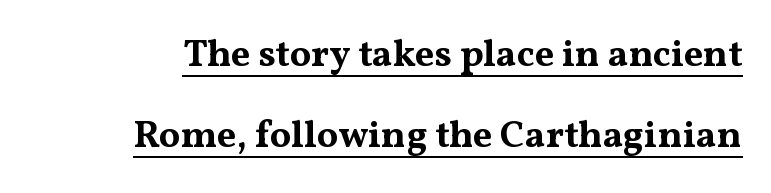
{"serif": "yes", "italic": "no", "bold": "yes", "weight": "bold", "width": "wide", "stroke_contrast": "medium", "x_height": "medium", "monospaced": "no", "underline": "yes", "line_spacing": "loose", "line_spacing_ratio": 2.13, "letter_spacing": "normal", "letter_spacing_em": 0.0, "glyph_px": 38}
